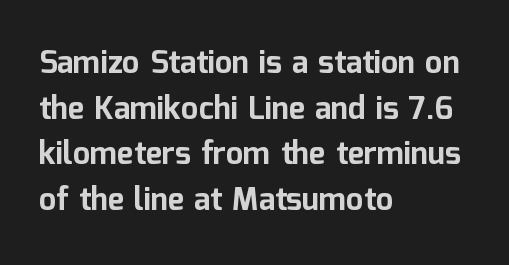
{"serif": "no", "italic": "no", "bold": "yes", "weight": "bold", "width": "normal", "stroke_contrast": "low", "x_height": "medium", "monospaced": "no", "underline": "no", "align": "left", "line_spacing": "normal", "line_spacing_ratio": 1.47, "letter_spacing": "normal", "letter_spacing_em": 0.0, "glyph_px": 31}
